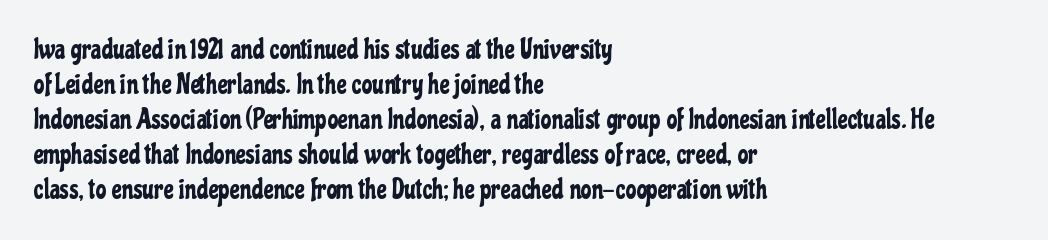
In CSS terms this would be text-align: left. Does the lettering tilt? It doesn't — this is upright. The strip under each line holds only bare page. Each word holds together tightly as a unit, with standard inter-letter gaps. These lines sit exactly where default settings would place them.
